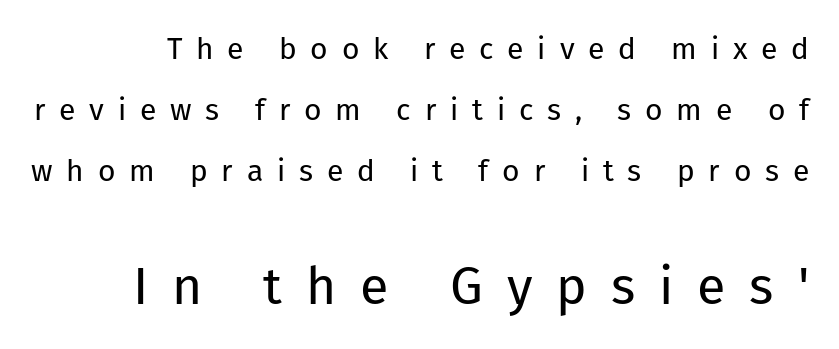
The image shows 52 px regular-weight sans-serif type, upright; set loose line spacing (2.04x), unusually wide letter spacing (+0.46 em), not underlined; the second (bottom) block is 1.73x larger; low stroke contrast and a medium x-height.
